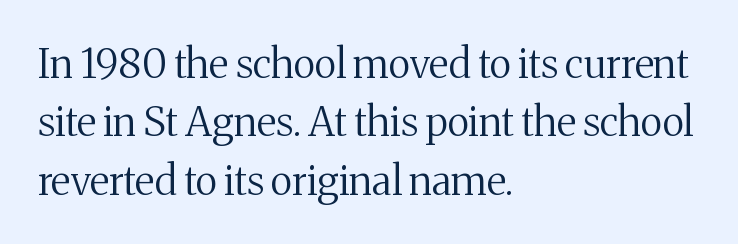
{"serif": "yes", "italic": "no", "bold": "no", "weight": "regular", "width": "normal", "stroke_contrast": "medium", "x_height": "medium", "monospaced": "no", "underline": "no", "align": "left", "line_spacing": "normal", "line_spacing_ratio": 1.46, "letter_spacing": "normal", "letter_spacing_em": 0.0, "glyph_px": 40}
